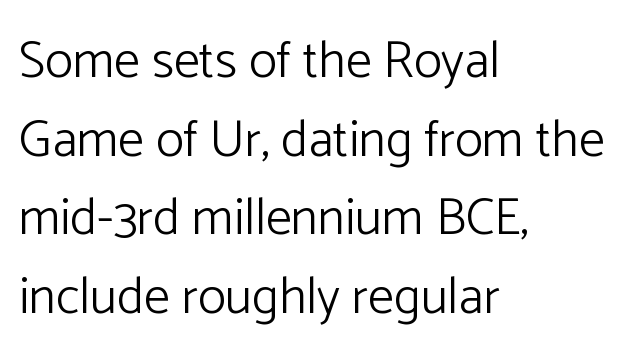
{"serif": "no", "italic": "no", "bold": "no", "weight": "light", "width": "normal", "stroke_contrast": "low", "x_height": "medium", "monospaced": "no", "underline": "no", "align": "left", "line_spacing": "normal", "line_spacing_ratio": 1.51, "letter_spacing": "normal", "letter_spacing_em": 0.0, "glyph_px": 52}
